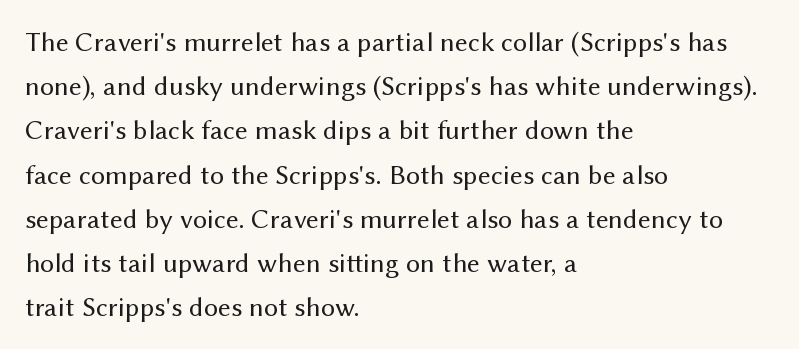
{"serif": "no", "italic": "no", "bold": "no", "weight": "regular", "width": "normal", "stroke_contrast": "medium", "x_height": "medium", "monospaced": "no", "underline": "no", "align": "left", "line_spacing": "normal", "line_spacing_ratio": 1.58, "letter_spacing": "normal", "letter_spacing_em": 0.0, "glyph_px": 28}
